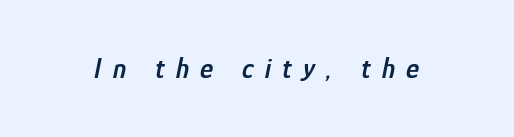
The image shows 28 px semibold, condensed type, italic (leaning right); set unusually wide letter spacing (+0.4 em), not underlined; low stroke contrast and a medium x-height.
